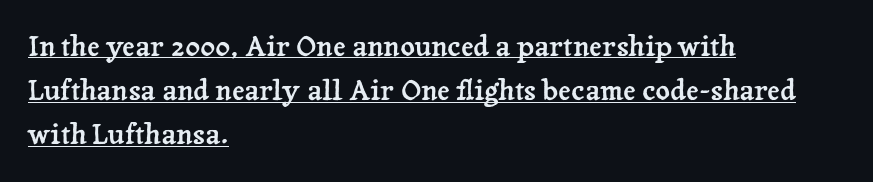
One glance says typical: line gaps are just what's usual. Has an underline been added? It has. The letters stand upright; this is a roman face. Old-style or modern, the face here clearly has serifs. You could not count columns in this text — the font is proportionally spaced.
